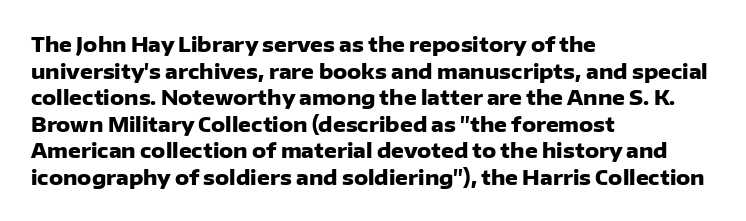
The typography opts for an upright posture over an oblique one. A classic flush-left, rag-right setting is used for this passage. Words appear dense and cohesive because spacing is normal. A full-strength bold gives these letters their thick strokes. Rule under the text: the space is simply empty.
